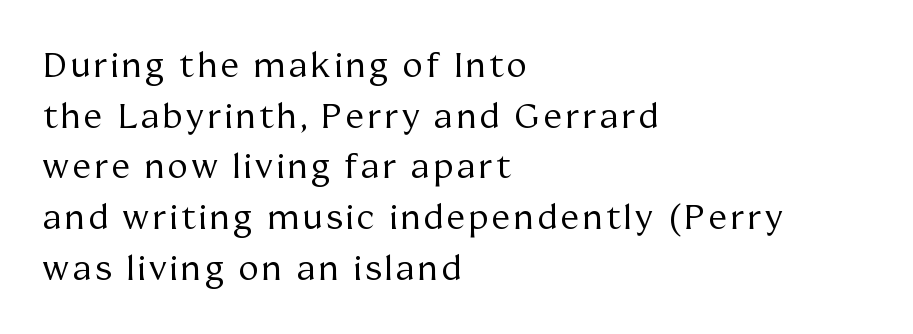
Q: Is the text bold? A: No.
Q: Is the text italic (slanted)? A: No, it is upright.
Q: Is the typeface a serif or a sans-serif typeface? A: Serif.
Q: Is the text underlined? A: No.
Q: How is the paragraph aligned? A: Left-aligned.
Q: Is the spacing between lines tight, normal or loose? A: Normal.
Q: Width (condensed, normal, or wide)? A: Normal.
Q: Stroke contrast? A: Medium.
Q: x-height? A: Medium.
Q: Monospaced? A: No.
